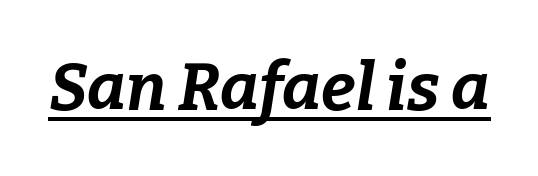
{"italic": "yes", "lean": "right", "slant_degrees": 9, "bold": "yes", "weight": "bold", "width": "normal", "stroke_contrast": "low", "x_height": "medium", "monospaced": "no", "underline": "yes", "letter_spacing": "normal", "letter_spacing_em": 0.0, "glyph_px": 66}
